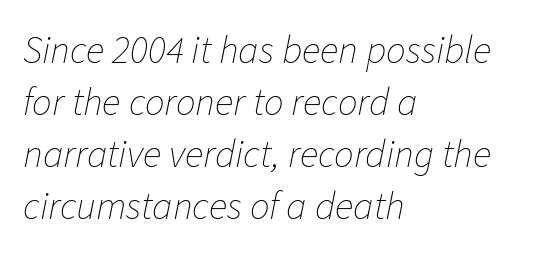
{"italic": "yes", "lean": "right", "slant_degrees": 11, "bold": "no", "weight": "thin", "width": "normal", "stroke_contrast": "low", "x_height": "medium", "monospaced": "no", "underline": "no", "align": "left", "line_spacing": "normal", "line_spacing_ratio": 1.33, "letter_spacing": "normal", "letter_spacing_em": 0.0, "glyph_px": 39}
